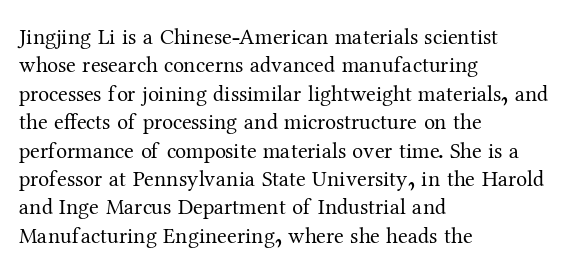
Q: Is the text bold? A: No.
Q: Is the text italic (slanted)? A: No, it is upright.
Q: Is the text underlined? A: No.
Q: How is the paragraph aligned? A: Left-aligned.
Q: Is the spacing between letters normal or unusually wide? A: Normal.
Q: Is the spacing between lines tight, normal or loose? A: Normal.
